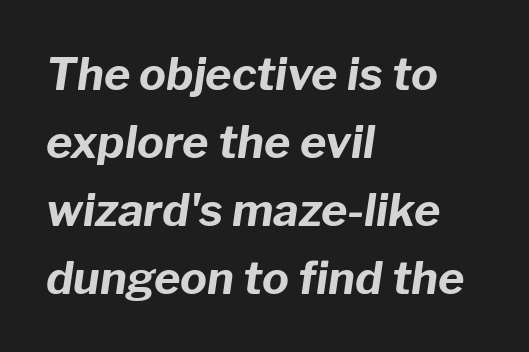
{"italic": "yes", "lean": "right", "slant_degrees": 8, "bold": "yes", "weight": "bold", "width": "normal", "stroke_contrast": "low", "x_height": "medium", "monospaced": "no", "underline": "no", "align": "left", "line_spacing": "normal", "line_spacing_ratio": 1.51, "letter_spacing": "normal", "letter_spacing_em": 0.0, "glyph_px": 45}
